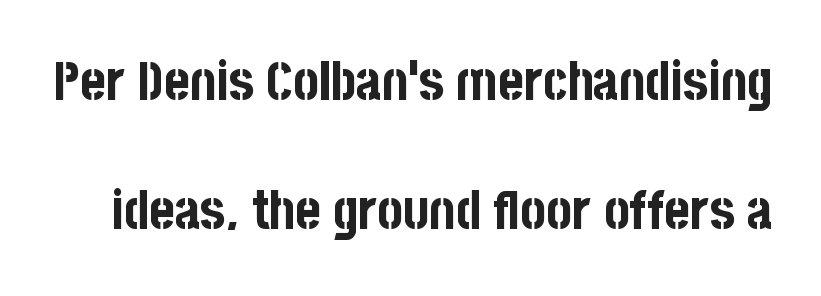
{"serif": "no", "italic": "no", "bold": "yes", "weight": "bold", "width": "condensed", "stroke_contrast": "low", "x_height": "large", "monospaced": "no", "underline": "no", "line_spacing": "loose", "line_spacing_ratio": 2.39, "letter_spacing": "normal", "letter_spacing_em": 0.0, "glyph_px": 54}
